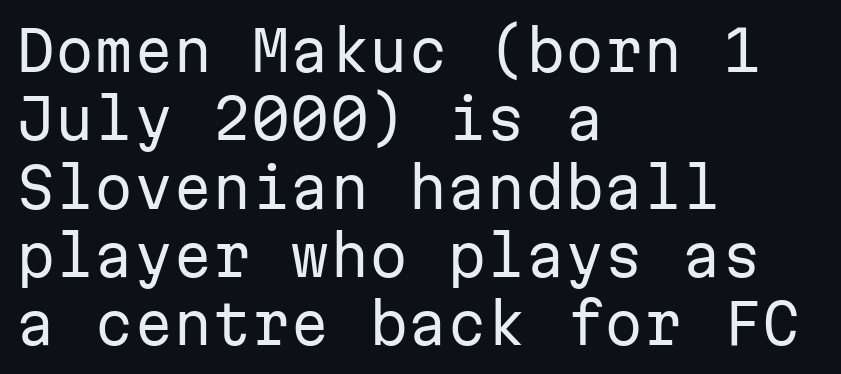
{"serif": "no", "italic": "no", "bold": "no", "weight": "regular", "width": "normal", "stroke_contrast": "low", "x_height": "medium", "monospaced": "yes", "underline": "no", "align": "left", "line_spacing_ratio": 1.22, "letter_spacing": "normal", "letter_spacing_em": 0.0, "glyph_px": 56}
